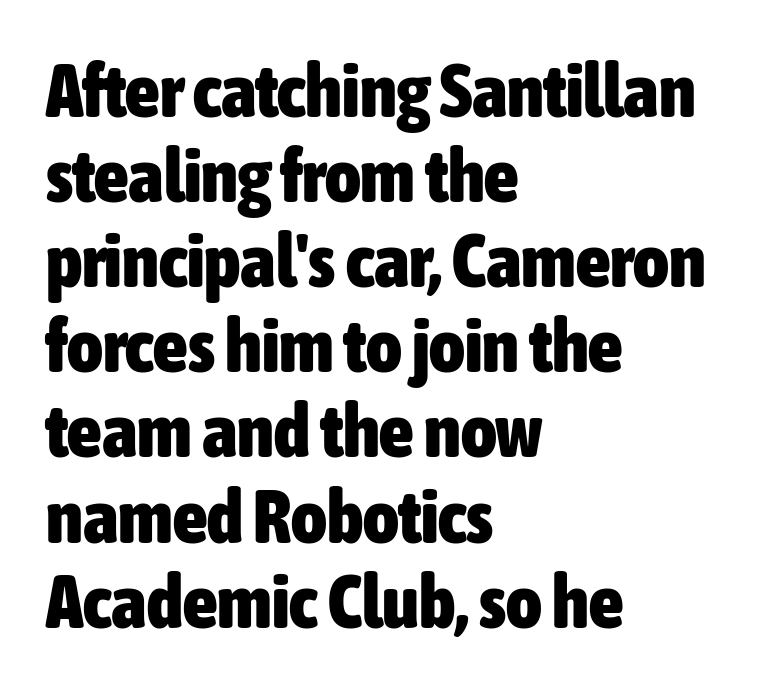
The image shows 76 px heavy, condensed sans-serif type, upright; set left-aligned, tight line spacing (1.12x), normal letter spacing, not underlined; low stroke contrast and a medium x-height.
